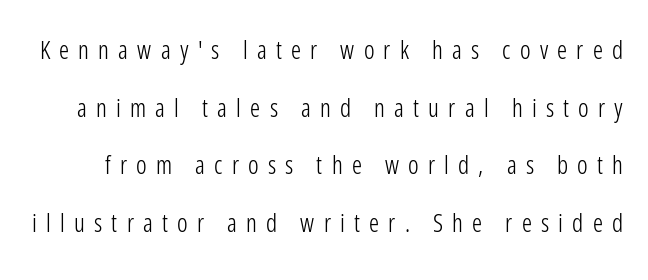
{"italic": "no", "bold": "no", "underline": "no", "line_spacing": "loose", "line_spacing_ratio": 2.31, "letter_spacing": "wide", "letter_spacing_em": 0.37, "glyph_px": 25}
